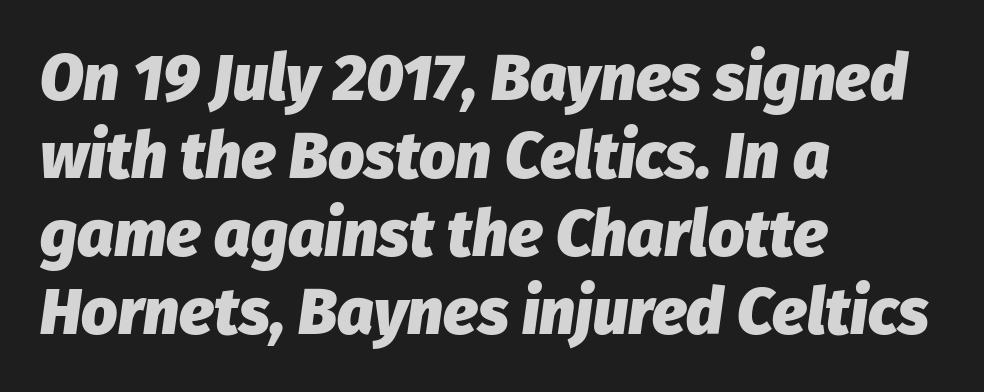
{"italic": "yes", "lean": "right", "slant_degrees": 8, "bold": "yes", "weight": "heavy", "width": "normal", "stroke_contrast": "low", "x_height": "medium", "monospaced": "no", "underline": "no", "align": "left", "line_spacing_ratio": 1.22, "letter_spacing": "normal", "letter_spacing_em": 0.0, "glyph_px": 64}
